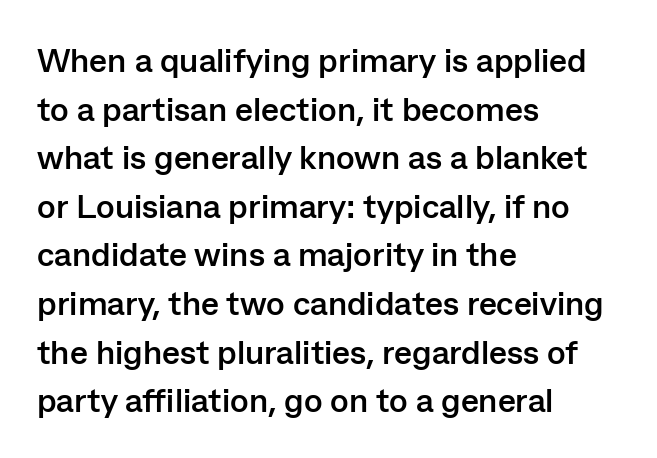
Q: Is the text bold? A: Yes.
Q: Is the text italic (slanted)? A: No, it is upright.
Q: Is the typeface a serif or a sans-serif typeface? A: Sans-serif.
Q: Is the text underlined? A: No.
Q: How is the paragraph aligned? A: Left-aligned.
Q: Is the spacing between letters normal or unusually wide? A: Normal.
Q: Is the spacing between lines tight, normal or loose? A: Normal.
Q: Width (condensed, normal, or wide)? A: Normal.
Q: Stroke contrast? A: Low.
Q: x-height? A: Medium.
Q: Monospaced? A: No.
